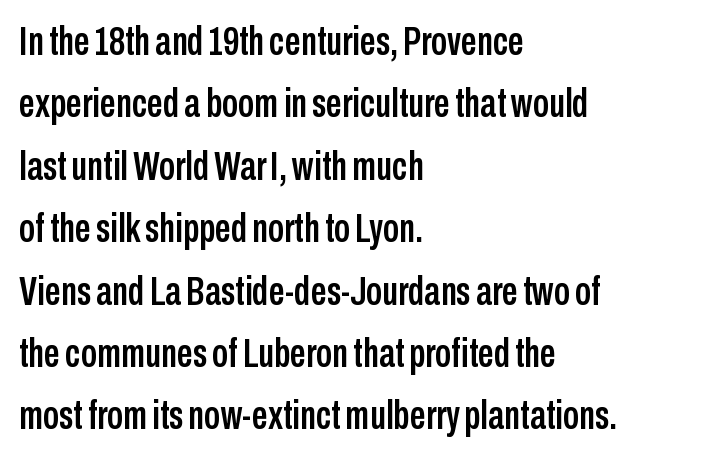
Q: Is the text italic (slanted)? A: No, it is upright.
Q: Is the typeface a serif or a sans-serif typeface? A: Sans-serif.
Q: Is the text underlined? A: No.
Q: How is the paragraph aligned? A: Left-aligned.
Q: Is the spacing between letters normal or unusually wide? A: Normal.
Q: Is the spacing between lines tight, normal or loose? A: Normal.
Q: Width (condensed, normal, or wide)? A: Condensed.
Q: Stroke contrast? A: Low.
Q: x-height? A: Medium.
Q: Monospaced? A: No.
